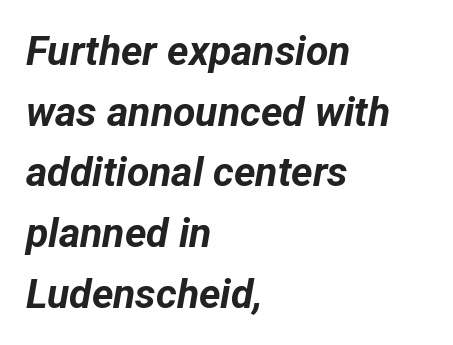
Q: Is the text bold? A: Yes.
Q: Is the text italic (slanted)? A: Yes, it leans right by about 12 degrees.
Q: Is the text underlined? A: No.
Q: How is the paragraph aligned? A: Left-aligned.
Q: Is the spacing between letters normal or unusually wide? A: Normal.
Q: Is the spacing between lines tight, normal or loose? A: Normal.
Q: Width (condensed, normal, or wide)? A: Normal.
Q: Stroke contrast? A: Low.
Q: x-height? A: Medium.
Q: Monospaced? A: No.
